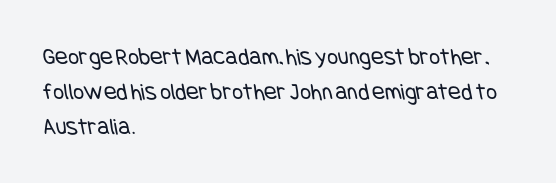
Q: Is the text bold? A: No.
Q: Is the text underlined? A: No.
Q: How is the paragraph aligned? A: Left-aligned.
Q: Is the spacing between letters normal or unusually wide? A: Normal.
Q: Is the spacing between lines tight, normal or loose? A: Normal.
